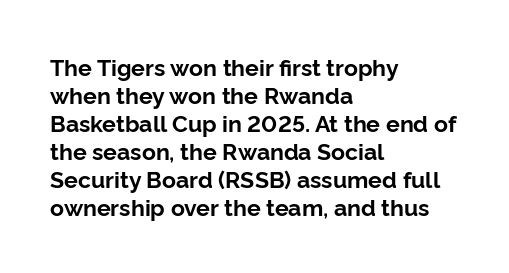
Q: Is the text bold? A: Yes.
Q: Is the text italic (slanted)? A: No, it is upright.
Q: Is the text underlined? A: No.
Q: How is the paragraph aligned? A: Left-aligned.
Q: Is the spacing between letters normal or unusually wide? A: Normal.
